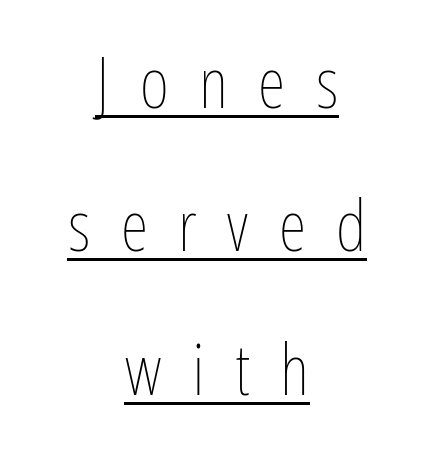
A centered setting, common on invitations and titles, is used for this passage. The cut favours lightness, reaching ordinary text weight at its darkest. Is this a fixed-width face? No — the glyphs have proportional, varying widths. Compared with typical paragraphs, the rows here are farther apart. Ordinary non-slanted type is in use. A typographer would call this underscored text.
